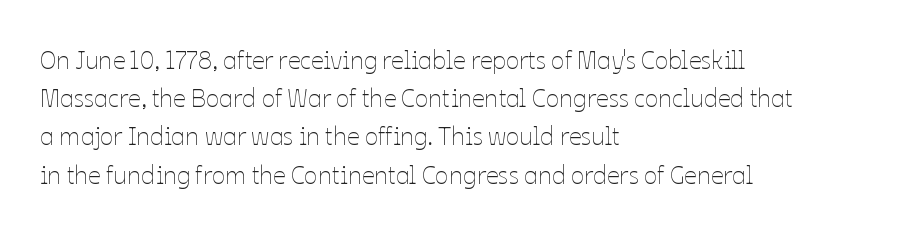
The image shows 25 px text type, upright; set left-aligned, normal line spacing (1.53x), normal letter spacing, not underlined.
